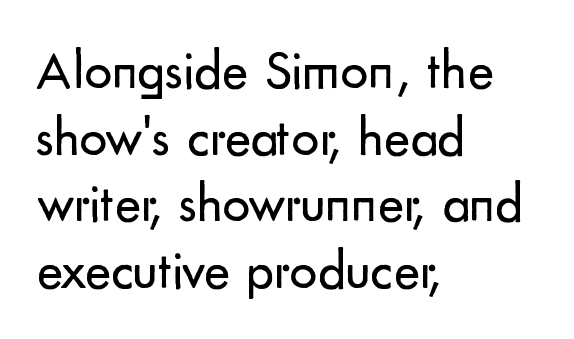
The image shows 55 px regular-weight sans-serif type, upright; set left-aligned, line spacing 1.21x, normal letter spacing, not underlined; low stroke contrast and a small x-height.
